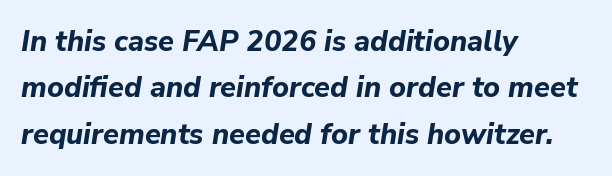
Q: Is the text bold? A: Yes.
Q: Is the text italic (slanted)? A: Yes, it leans right by about 9 degrees.
Q: Is the text underlined? A: No.
Q: How is the paragraph aligned? A: Left-aligned.
Q: Is the spacing between letters normal or unusually wide? A: Normal.
Q: Is the spacing between lines tight, normal or loose? A: Normal.
Q: Width (condensed, normal, or wide)? A: Normal.
Q: Stroke contrast? A: Low.
Q: x-height? A: Medium.
Q: Monospaced? A: No.
